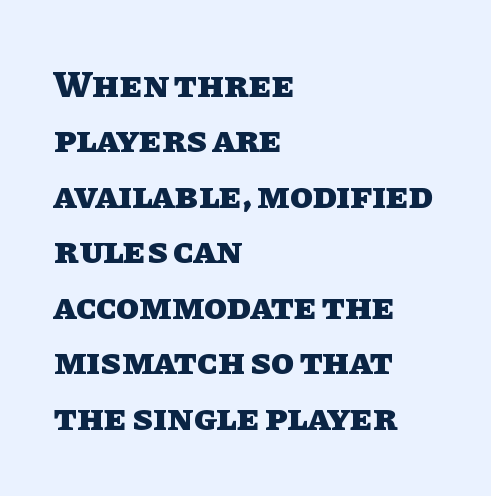
Q: Is the text bold? A: Yes.
Q: Is the text italic (slanted)? A: No, it is upright.
Q: Is the text underlined? A: No.
Q: How is the paragraph aligned? A: Left-aligned.
Q: Is the spacing between letters normal or unusually wide? A: Normal.
Q: Is the spacing between lines tight, normal or loose? A: Normal.
Q: Width (condensed, normal, or wide)? A: Normal.
Q: Stroke contrast? A: Low.
Q: x-height? A: Large.
Q: Monospaced? A: No.
